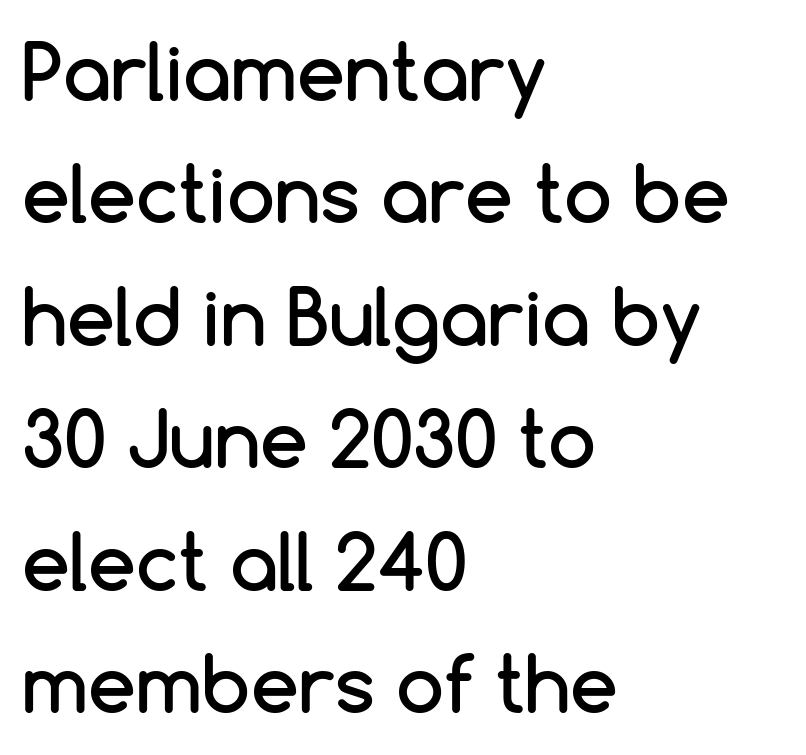
{"serif": "no", "italic": "no", "width": "normal", "stroke_contrast": "low", "x_height": "medium", "monospaced": "no", "underline": "no", "align": "left", "line_spacing": "normal", "line_spacing_ratio": 1.59, "letter_spacing": "normal", "letter_spacing_em": 0.0, "glyph_px": 77}
